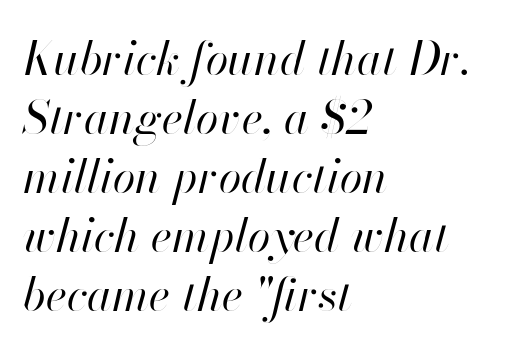
{"italic": "yes", "lean": "right", "slant_degrees": 13, "bold": "no", "weight": "regular", "width": "normal", "stroke_contrast": "high", "x_height": "small", "monospaced": "no", "underline": "no", "align": "left", "line_spacing": "normal", "line_spacing_ratio": 1.28, "letter_spacing": "normal", "letter_spacing_em": 0.0, "glyph_px": 46}
